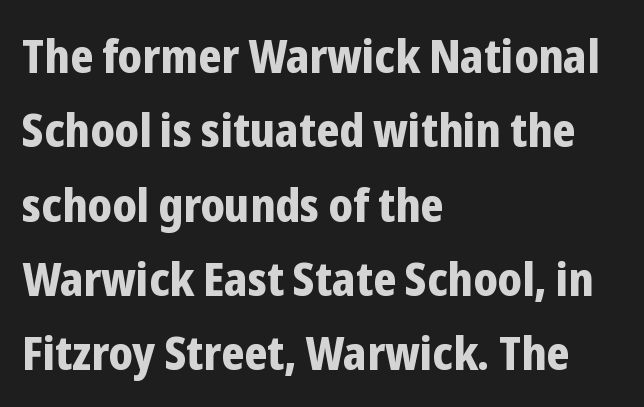
{"serif": "no", "italic": "no", "bold": "yes", "weight": "bold", "width": "condensed", "stroke_contrast": "low", "x_height": "medium", "monospaced": "no", "underline": "no", "align": "left", "line_spacing": "normal", "line_spacing_ratio": 1.58, "letter_spacing": "normal", "letter_spacing_em": 0.0, "glyph_px": 47}
